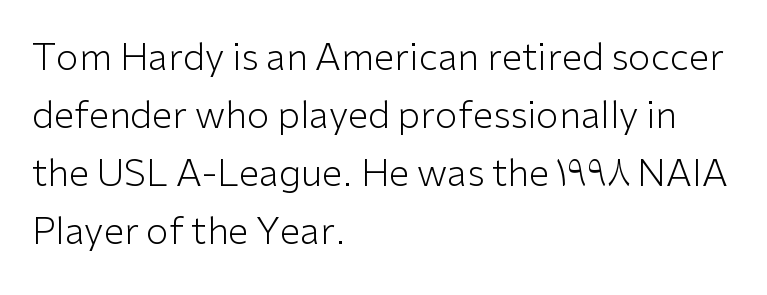
Every stem runs plumb, perpendicular to the baseline. Short note: letters normally spaced. Typeset ragged right — the left edge is the straight one. What's the leading like? Ordinary, nothing unusual. A quiet, ordinary-to-light weight characterises the typeface.
